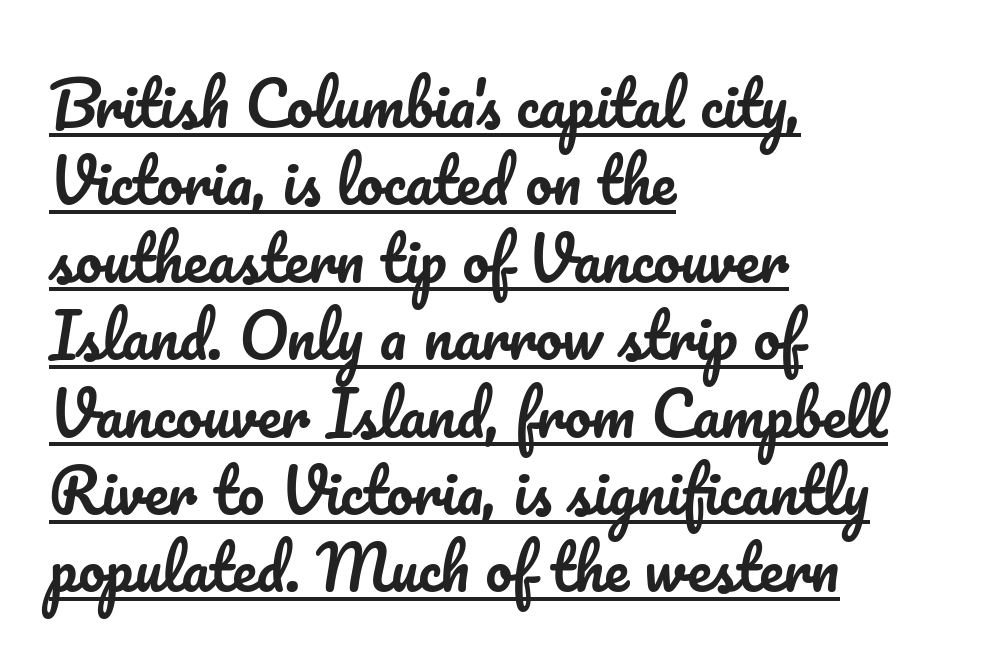
The passage shown is typed in a proportional face where columns would drift. A rule runs beneath these lines of type. There is no visible air inserted between adjacent glyphs. Reading down the block, your eye returns to a fixed left position each line. These lines sit exactly where default settings would place them.
